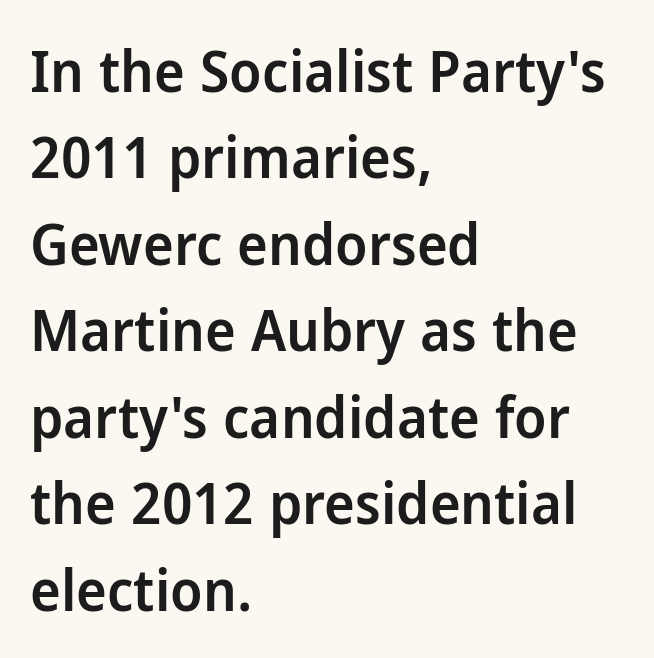
{"serif": "no", "italic": "no", "bold": "semi", "weight": "semibold", "width": "normal", "stroke_contrast": "low", "x_height": "medium", "monospaced": "no", "underline": "no", "align": "left", "line_spacing": "normal", "line_spacing_ratio": 1.49, "letter_spacing": "normal", "letter_spacing_em": 0.0, "glyph_px": 58}
